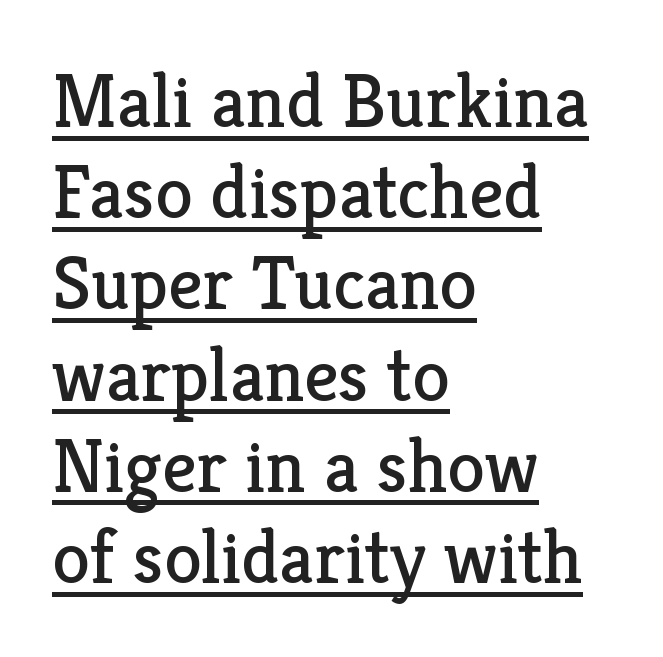
Spacing verdict: proportional, widths tailored to each character. The letterforms sit shoulder to shoulder at normal distance. The font sits on the lighter half of the weight spectrum, regular included. Glance below the letters and you will spot a drawn line. Horizontally, the lines are justified to the leading edge only.
